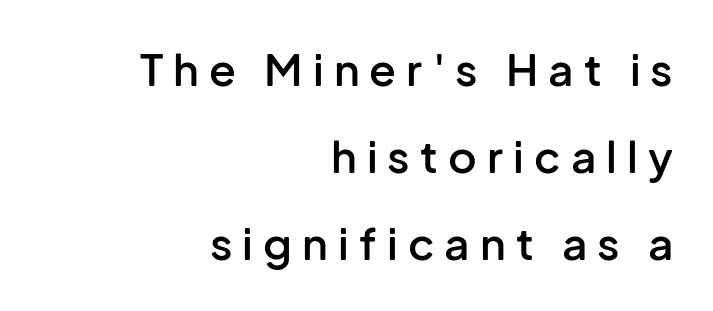
Q: Is the text bold? A: Semi-bold.
Q: Is the text italic (slanted)? A: No, it is upright.
Q: Is the typeface a serif or a sans-serif typeface? A: Sans-serif.
Q: Is the text underlined? A: No.
Q: How is the paragraph aligned? A: Right-aligned.
Q: Is the spacing between letters normal or unusually wide? A: Unusually wide.
Q: Is the spacing between lines tight, normal or loose? A: Loose.
Q: Width (condensed, normal, or wide)? A: Normal.
Q: Stroke contrast? A: Low.
Q: x-height? A: Medium.
Q: Monospaced? A: No.
